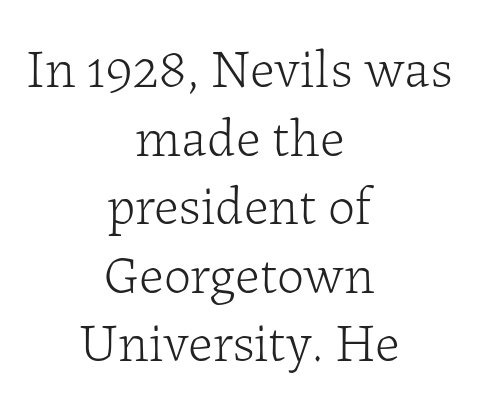
{"serif": "yes", "italic": "no", "bold": "no", "weight": "light", "width": "normal", "stroke_contrast": "low", "x_height": "medium", "monospaced": "no", "underline": "no", "align": "center", "line_spacing": "normal", "line_spacing_ratio": 1.27, "letter_spacing": "normal", "letter_spacing_em": 0.0, "glyph_px": 54}
